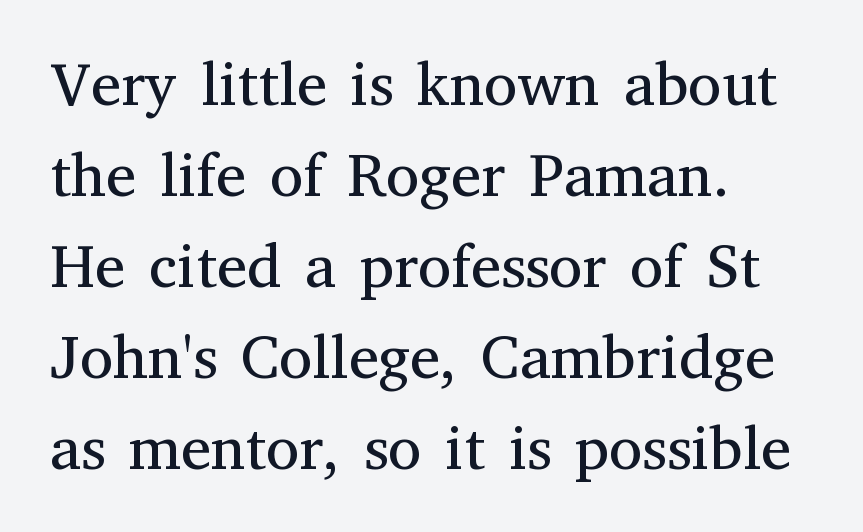
Q: Is the text bold? A: No.
Q: Is the text italic (slanted)? A: No, it is upright.
Q: Is the typeface a serif or a sans-serif typeface? A: Serif.
Q: Is the text underlined? A: No.
Q: How is the paragraph aligned? A: Left-aligned.
Q: Is the spacing between letters normal or unusually wide? A: Normal.
Q: Is the spacing between lines tight, normal or loose? A: Normal.
Q: Width (condensed, normal, or wide)? A: Normal.
Q: Stroke contrast? A: Medium.
Q: x-height? A: Medium.
Q: Monospaced? A: No.
